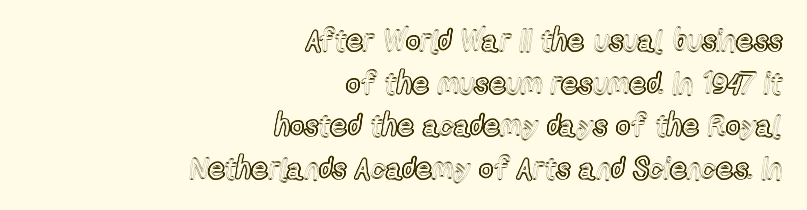
{"width": "condensed", "x_height": "medium", "monospaced": "no", "underline": "no", "align": "right", "line_spacing": "normal", "line_spacing_ratio": 1.42, "letter_spacing": "normal", "letter_spacing_em": 0.0, "glyph_px": 30}
